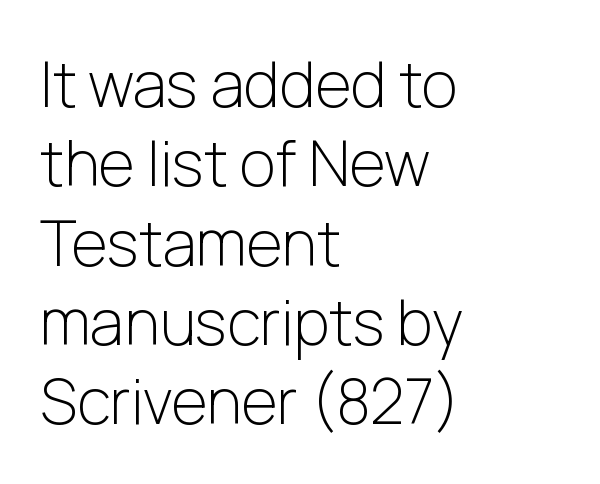
{"serif": "no", "italic": "no", "bold": "no", "weight": "light", "width": "normal", "stroke_contrast": "low", "x_height": "medium", "monospaced": "no", "underline": "no", "align": "left", "line_spacing": "normal", "line_spacing_ratio": 1.28, "letter_spacing": "normal", "letter_spacing_em": 0.0, "glyph_px": 62}
